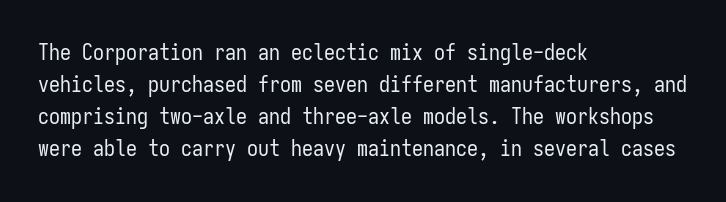
The image shows 22 px text type, upright; set left-aligned, normal line spacing (1.46x), normal letter spacing, not underlined.
